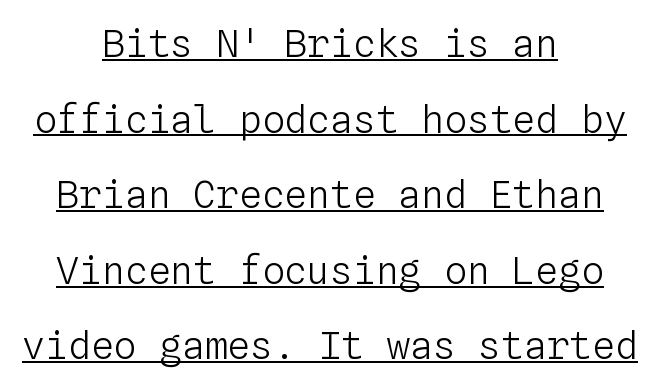
Caption: lettering with a line underneath. Glyph-to-glyph distance matches everyday printed text. The face used here is monospaced, like something from a code editor. Is the stroke heavy? The answer is a plain regular-or-lighter. Compared with typical paragraphs, the rows here are farther apart.
